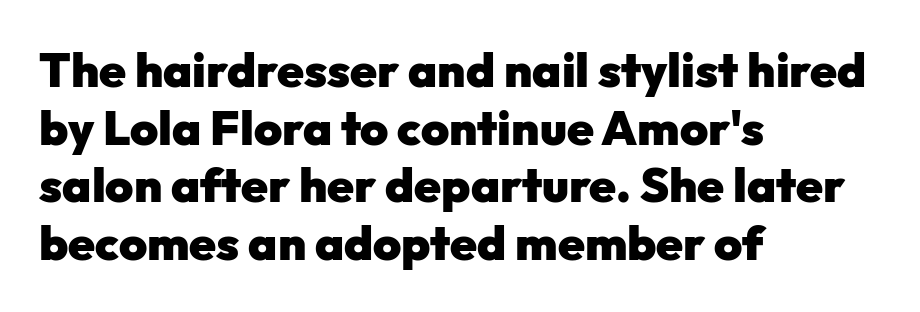
Typeset ragged right — the left edge is the straight one. Characters follow at the spacing the type designer built in. Quick note: underline off. The typesetting leans heavy: a genuine bold.
